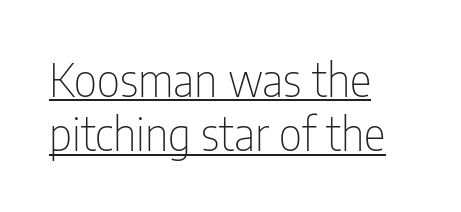
Reading down the block, your eye returns to a fixed left position each line. Compared with typical body copy, the letter spacing here is the same. These lines are rendered in a variable-pitch font. Weight: regular or lighter. Every stem runs plumb, perpendicular to the baseline. Letterform terminals end flat and unadorned throughout the passage.
